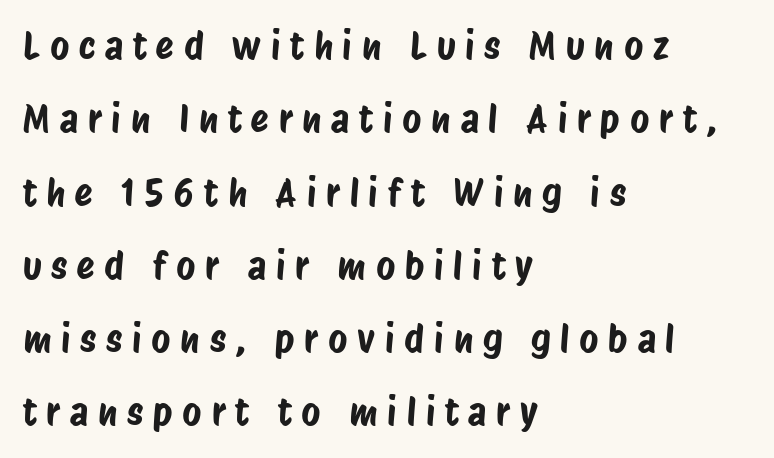
{"serif": "no", "width": "condensed", "stroke_contrast": "low", "x_height": "large", "monospaced": "no", "underline": "no", "align": "left", "line_spacing": "loose", "line_spacing_ratio": 1.98, "letter_spacing": "wide", "letter_spacing_em": 0.26, "glyph_px": 37}
